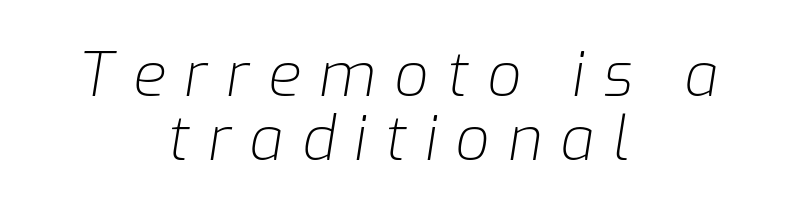
Does the lettering tilt? It does — this is italic. Character widths vary here, with narrow letters taking less room than wide ones. Unbolded letterforms with no extra heft. The tracking reads as deliberately expanded to a designer's eye.
